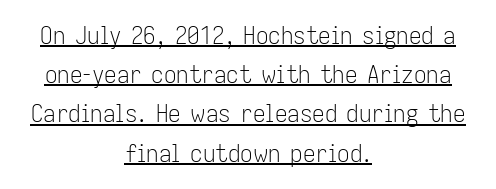
The image shows 25 px text type, upright; set centered, normal line spacing (1.57x), normal letter spacing, underlined.
